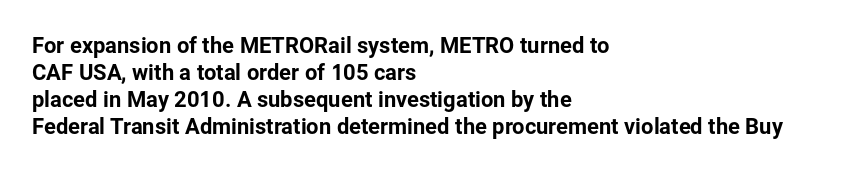
The horizontal fit of the characters is conventional and even. The typesetter chose a ragged-right arrangement here. Upright lettering throughout. The specimen omits any rule beneath the text block's lines.
